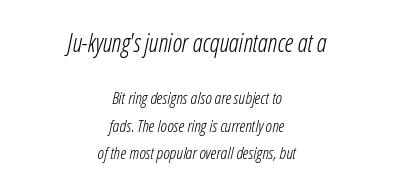
There is no visible air inserted between adjacent glyphs. Rendered with sloped, italic letterforms. The face used here appears at its bigger size in the upper chunk. Anything drawn beneath the words? Only blank space.
